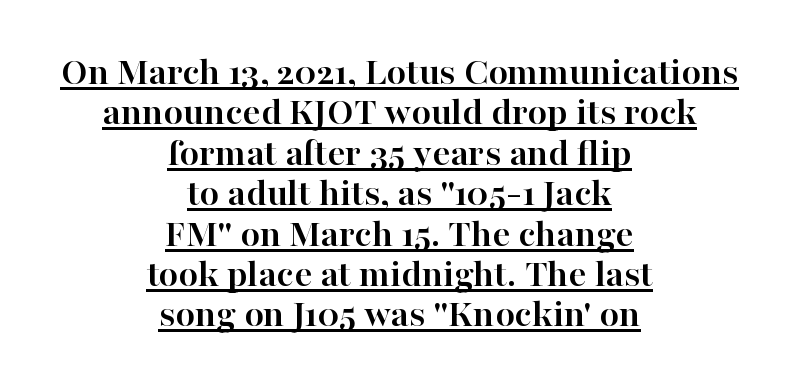
Q: Is the text bold? A: Yes.
Q: Is the text italic (slanted)? A: No, it is upright.
Q: Is the typeface a serif or a sans-serif typeface? A: Serif.
Q: Is the text underlined? A: Yes.
Q: How is the paragraph aligned? A: Centered.
Q: Is the spacing between letters normal or unusually wide? A: Normal.
Q: Is the spacing between lines tight, normal or loose? A: Tight.
Q: Width (condensed, normal, or wide)? A: Normal.
Q: Stroke contrast? A: High.
Q: x-height? A: Medium.
Q: Monospaced? A: No.
